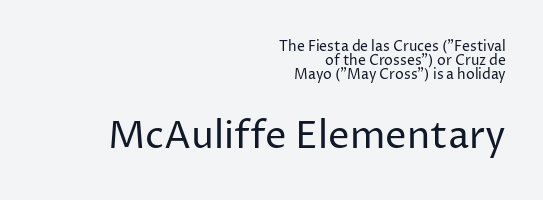
Q: Is the text bold? A: No.
Q: Is the text italic (slanted)? A: No, it is upright.
Q: Is the typeface a serif or a sans-serif typeface? A: Sans-serif.
Q: Is the text underlined? A: No.
Q: How is the paragraph aligned? A: Right-aligned.
Q: Is the spacing between letters normal or unusually wide? A: Normal.
Q: Is the spacing between lines tight, normal or loose? A: Tight.
Q: Which block of text is set in a larger size, the first (top) or the second (bottom)? A: The second (bottom) one.
Q: Width (condensed, normal, or wide)? A: Normal.
Q: Stroke contrast? A: Low.
Q: x-height? A: Medium.
Q: Monospaced? A: No.
